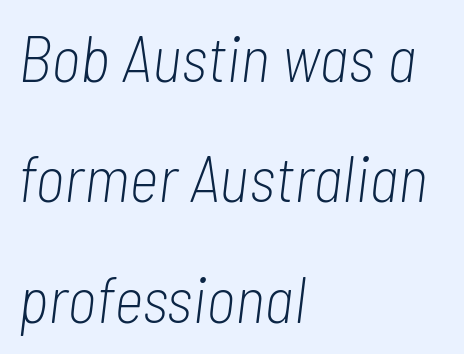
Q: Is the text bold? A: No.
Q: Is the text italic (slanted)? A: Yes, it leans right by about 7 degrees.
Q: Is the text underlined? A: No.
Q: How is the paragraph aligned? A: Left-aligned.
Q: Is the spacing between letters normal or unusually wide? A: Normal.
Q: Width (condensed, normal, or wide)? A: Condensed.
Q: Stroke contrast? A: Low.
Q: x-height? A: Medium.
Q: Monospaced? A: No.
